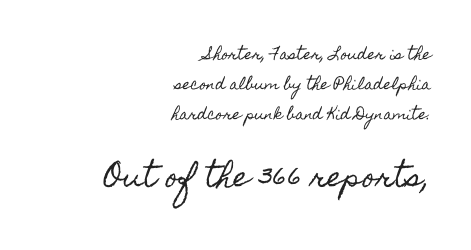
The image shows 27 px text type; set right-aligned, loose line spacing (2.14x), normal letter spacing, not underlined; the second (bottom) block is 1.93x larger.
